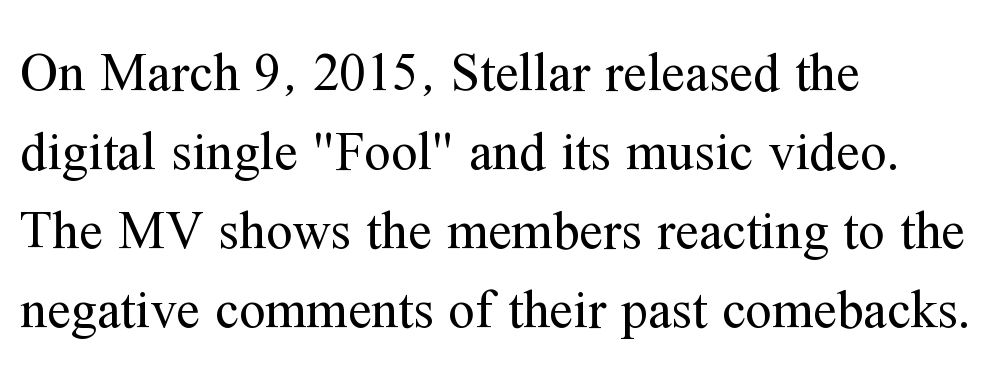
A normal amount of white space separates one row of letters from the next. The glyphs in this specimen are seriffed. Each word holds together tightly as a unit, with standard inter-letter gaps. Horizontal alignment here is leftward, the default for most running prose.
